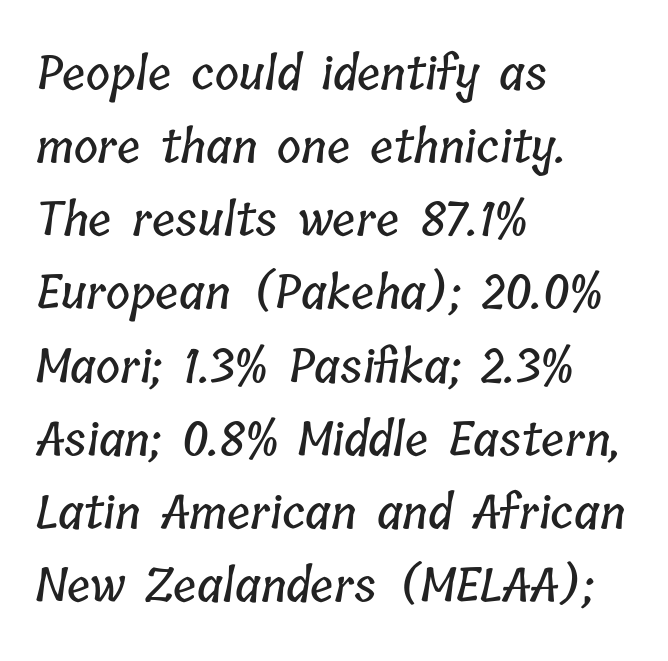
{"width": "condensed", "stroke_contrast": "low", "x_height": "medium", "monospaced": "no", "underline": "no", "align": "left", "line_spacing": "normal", "line_spacing_ratio": 1.59, "letter_spacing": "normal", "letter_spacing_em": 0.0, "glyph_px": 46}
